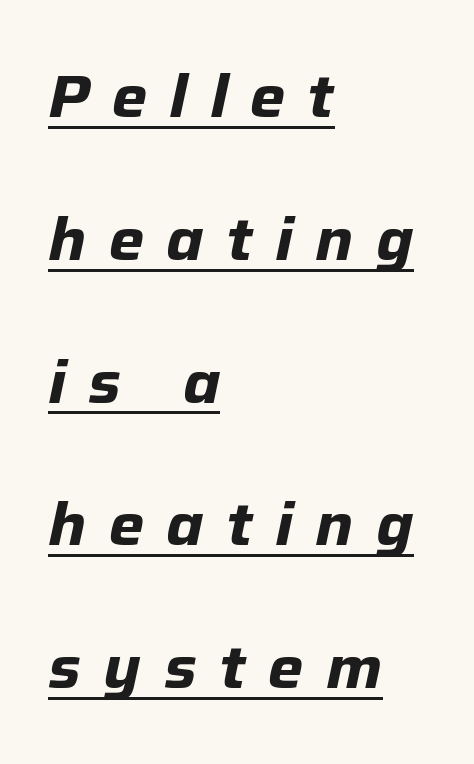
The strokes are fattened all the way to bold. Horizontal alignment here is leftward, the default for most running prose. Looks like regular typesetting: each glyph gets only the width it needs. This block would shrink considerably if given ordinary leading; it's expanded now. This sample uses an oblique cut, with every glyph tilted off the vertical. The rendering inserts visible extra space after every character.
